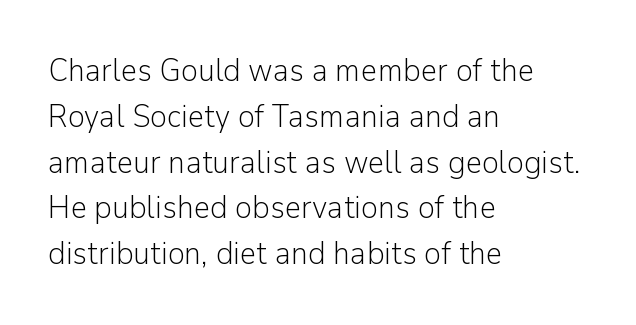
{"serif": "no", "italic": "no", "bold": "no", "weight": "light", "width": "normal", "stroke_contrast": "low", "x_height": "medium", "monospaced": "no", "underline": "no", "align": "left", "line_spacing": "normal", "line_spacing_ratio": 1.43, "letter_spacing": "normal", "letter_spacing_em": 0.0, "glyph_px": 32}
